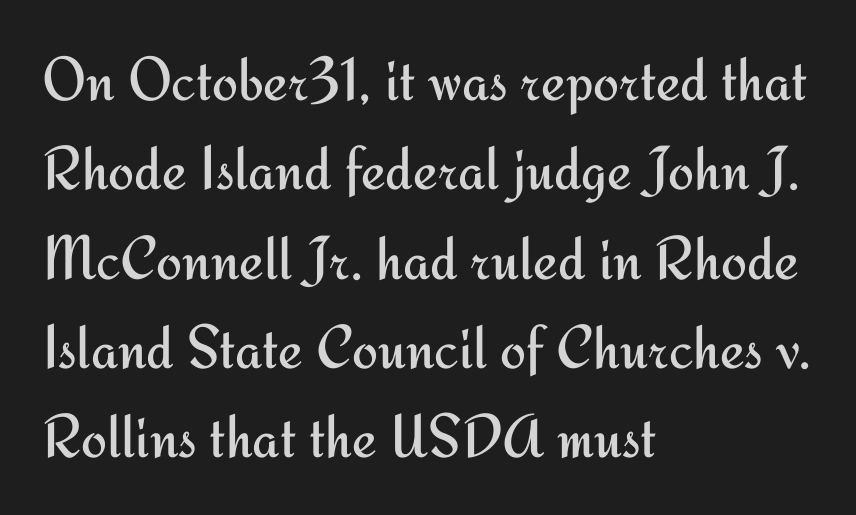
{"serif": "no", "italic": "no", "bold": "no", "weight": "regular", "width": "normal", "stroke_contrast": "medium", "x_height": "small", "monospaced": "no", "underline": "no", "align": "left", "line_spacing": "normal", "line_spacing_ratio": 1.44, "letter_spacing": "normal", "letter_spacing_em": 0.0, "glyph_px": 62}
